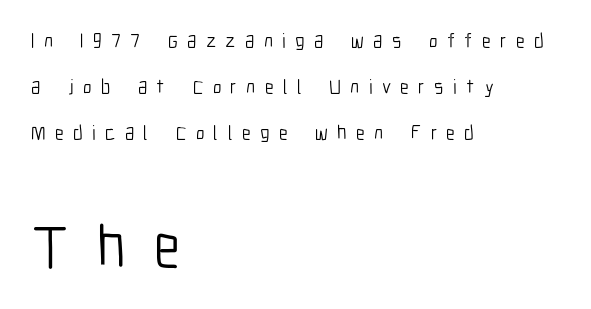
Note: no serifs on the glyphs. Honestly, there is no underline to notice here at all. Vertical stems look standard width or narrower in stroke. The type sits square on the baseline with zero lean. Note the varied advance widths — an 'i' is clearly narrower than an 'm'. The rendering enlarges the type as you move from the upper chunk to the lower.
